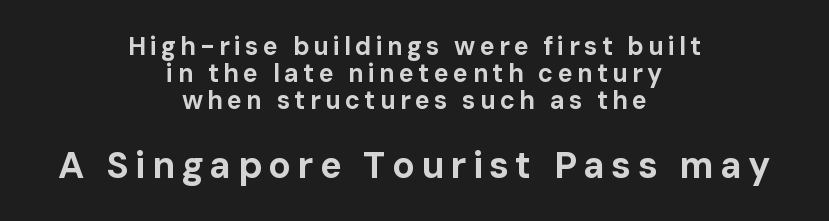
Notice how the stems are strictly vertical — no italics here. The passage shown is not underscored anywhere. Type style note: lacks serifs. Students, this is bold: see how much ink each stroke carries. Spacing verdict: proportional, widths tailored to each character. Two sizes are in play, and the larger belongs to the second block.
